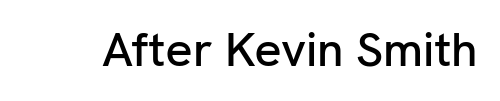
Inter-character spacing is left at the font's built-in metrics. The typography opts for an upright posture over an oblique one. Underline: absent. What kind of face is this? One without serifs — a sans. You could not count columns in this text — the font is proportionally spaced.
